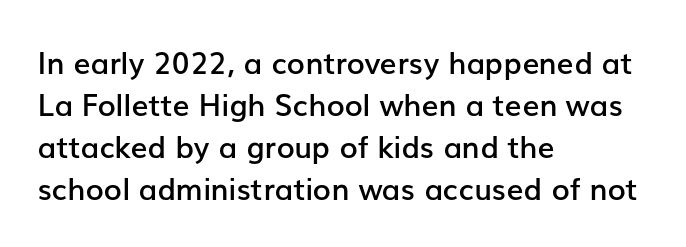
The image shows 30 px semibold sans-serif type, upright; set left-aligned, normal line spacing (1.4x), normal letter spacing, not underlined; low stroke contrast and a medium x-height.
